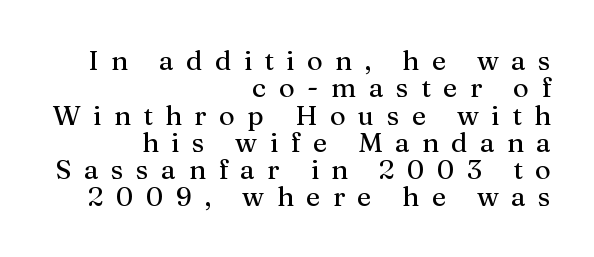
Q: Is the text italic (slanted)? A: No, it is upright.
Q: Is the text underlined? A: No.
Q: How is the paragraph aligned? A: Right-aligned.
Q: Is the spacing between letters normal or unusually wide? A: Unusually wide.
Q: Is the spacing between lines tight, normal or loose? A: Tight.
